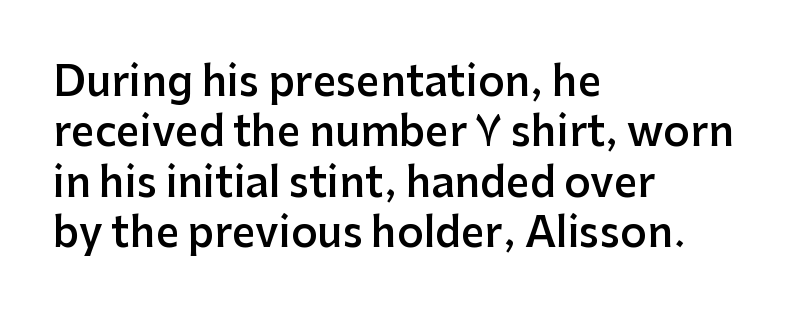
Varying glyph widths throughout — classic text-font behaviour. A somewhat darkened texture: the type is semibold rather than bold. Underlining? Definitely not there. Posture: straight, roman, zero tilt. Casual observation: everything's shoved over to the left.
